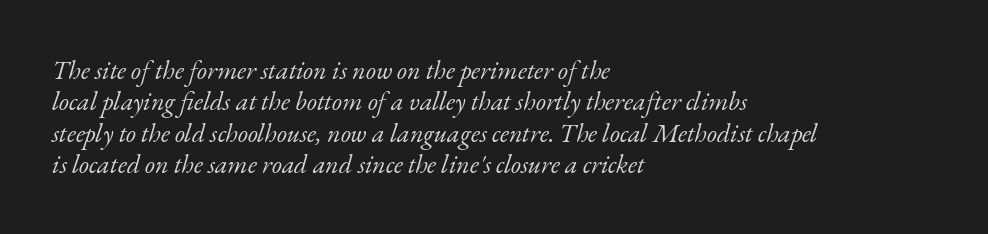
Q: Is the text bold? A: No.
Q: Is the text italic (slanted)? A: Yes, it leans right by about 17 degrees.
Q: Is the text underlined? A: No.
Q: How is the paragraph aligned? A: Left-aligned.
Q: Is the spacing between letters normal or unusually wide? A: Normal.
